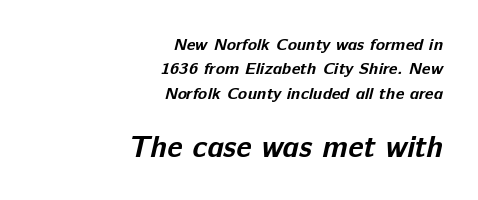
Size contrast runs from small at the top to large at the bottom. Check under the words: just untouched page. In terms of letterspacing, this is plain default setting. This sample uses a sans-serif face. Plenty of ink on the page — the face is bold. Baseline-to-baseline distance is the conventional proportion of letter height.
